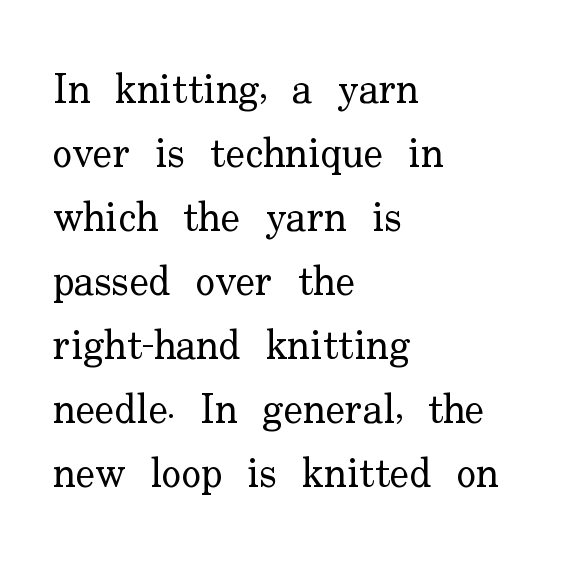
Normally led — the rows are evenly, conventionally spaced. Each stroke keeps to a modest, everyday thickness or less. A bare baseline throughout the passage. The horizontal fit of the characters is conventional and even. The face used here is proportionally spaced, like ordinary book or web type. Stroke terminals: seriffed.
